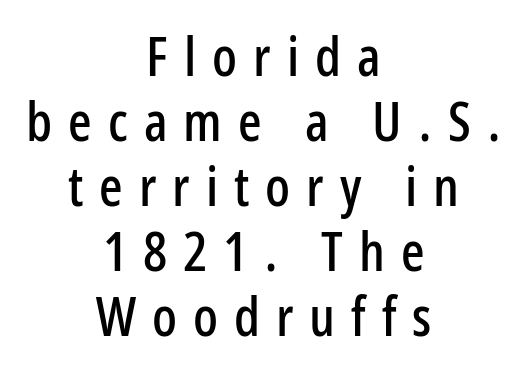
The image shows 55 px condensed sans-serif type, upright; set centered, line spacing 1.18x, unusually wide letter spacing (+0.29 em), not underlined; low stroke contrast and a medium x-height.
